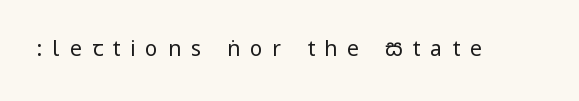
Q: Is the text bold? A: No.
Q: Is the text italic (slanted)? A: No, it is upright.
Q: Is the text underlined? A: No.
Q: Is the spacing between letters normal or unusually wide? A: Unusually wide.
